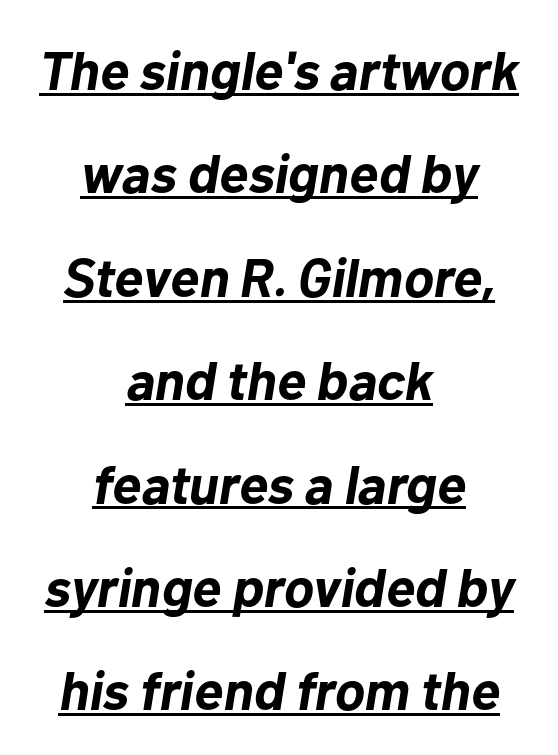
Q: Is the text bold? A: Yes.
Q: Is the text italic (slanted)? A: Yes, it leans right by about 10 degrees.
Q: Is the text underlined? A: Yes.
Q: How is the paragraph aligned? A: Centered.
Q: Is the spacing between letters normal or unusually wide? A: Normal.
Q: Width (condensed, normal, or wide)? A: Normal.
Q: Stroke contrast? A: Low.
Q: x-height? A: Medium.
Q: Monospaced? A: No.
